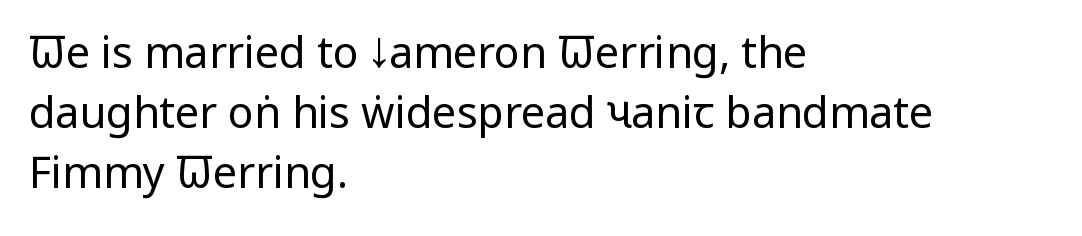
{"serif": "no", "italic": "no", "bold": "no", "weight": "regular", "width": "condensed", "stroke_contrast": "low", "x_height": "large", "monospaced": "no", "underline": "no", "align": "left", "line_spacing": "normal", "line_spacing_ratio": 1.4, "letter_spacing": "normal", "letter_spacing_em": 0.0, "glyph_px": 43}
